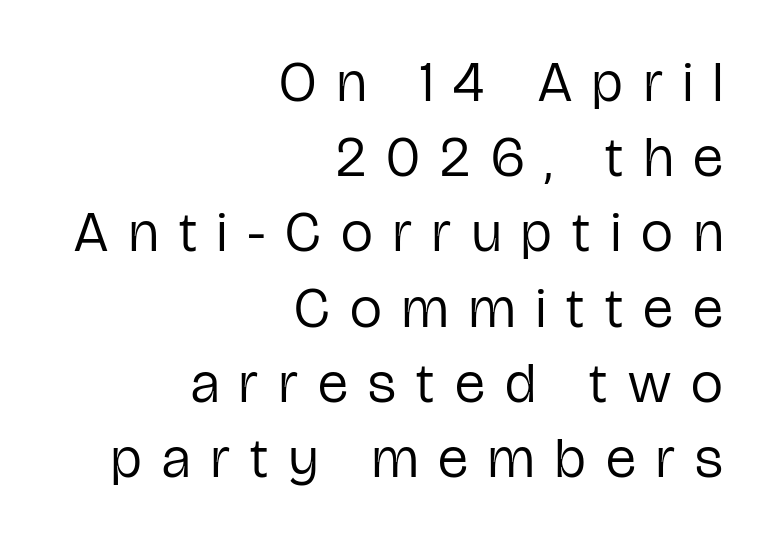
On a weight scale, this lands at 450 or below. The characters display no serif detailing; their extremities are plain. Quick note: underline off. The rendering uses a moderate line-height, typical for paragraphs. Does extra space separate the letters? Yes, quite a lot of it. If you drew a ruler down the right edge, every line would touch it.
